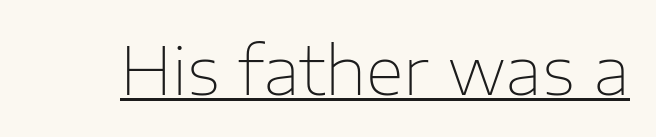
Notice how a bar underscores the lettering throughout. No feet cap the strokes, marking this as sans-serif type. Ink coverage per letter is moderate at most. The face used here is proportionally spaced, like ordinary book or web type. This is the regular roman posture of the typeface.
